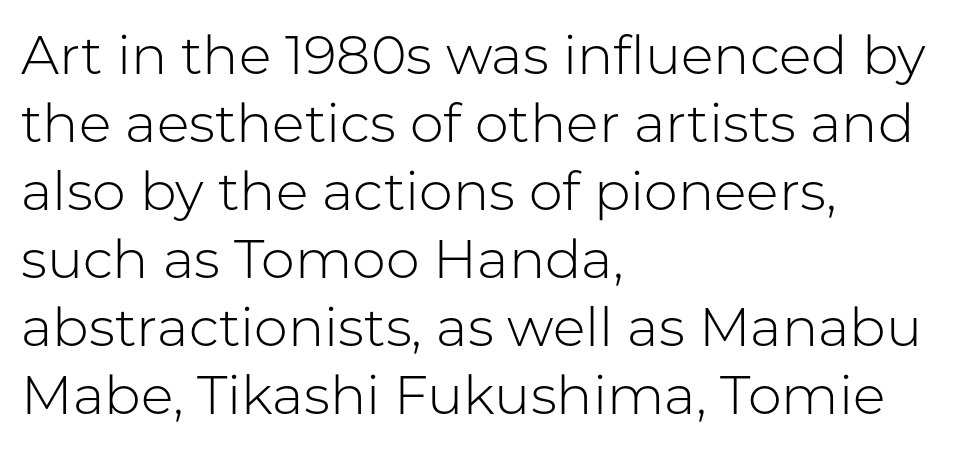
The image shows 54 px light sans-serif type, upright; set left-aligned, normal line spacing (1.26x), normal letter spacing, not underlined; low stroke contrast and a medium x-height.
